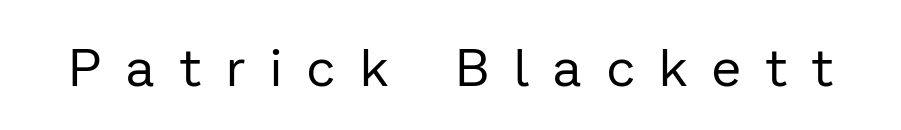
Rendered with straight, roman letterforms. A typesetter would label this face a sans. Counters stay open thanks to moderate or lighter strokes. A typesetter would call this proportional, since set widths differ per character. Check under the words: just untouched page.
